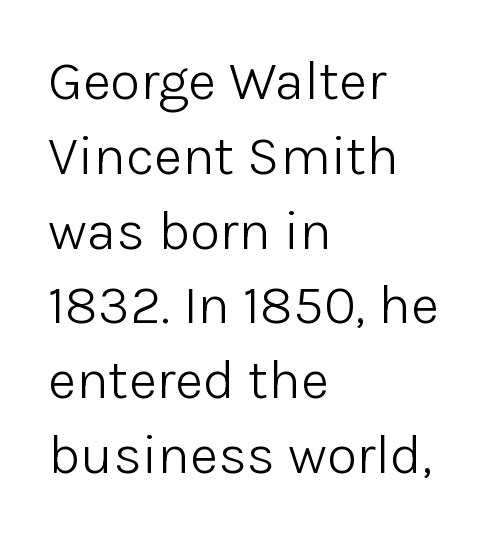
The text was rendered using a sans face with plain stroke endings. The foot of each line stays bare and open. These lines stack with their left ends in a neat column. Heaviness? Minimal to ordinary, like unemphasized prose. Tall strokes in this sample are plumb rather than angled.
